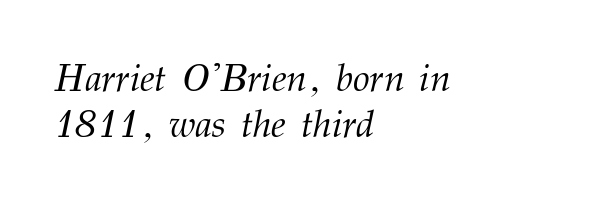
{"serif": "yes", "italic": "yes", "lean": "right", "slant_degrees": 12, "bold": "no", "weight": "light", "width": "normal", "stroke_contrast": "medium", "x_height": "medium", "monospaced": "no", "underline": "no", "align": "left", "line_spacing_ratio": 1.2, "letter_spacing": "normal", "letter_spacing_em": 0.0, "glyph_px": 38}
